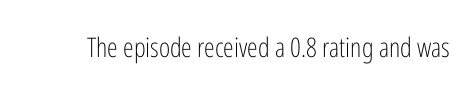
{"italic": "no", "bold": "no", "underline": "no", "letter_spacing": "normal", "letter_spacing_em": 0.0, "glyph_px": 27}
